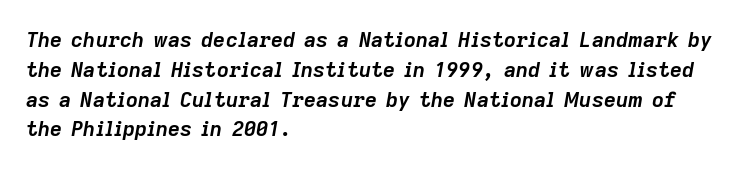
A typesetter would call this zero additional tracking. If you measured baseline to baseline, you'd find a middling distance. The specimen omits any rule beneath the text block's lines. The face used here has the dense, thick strokes of a bold. Typeset ragged right — the left edge is the straight one. In terms of posture, this sample is oblique.
